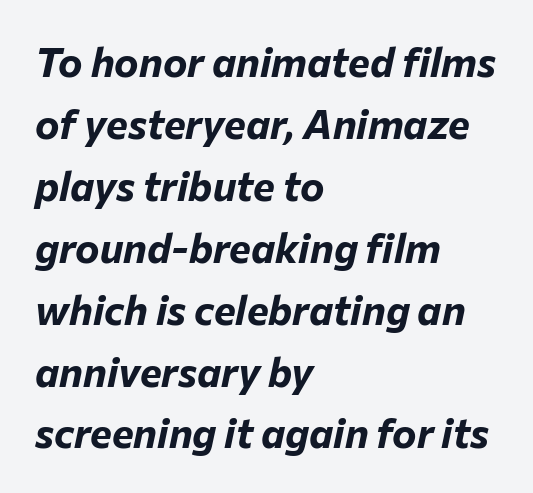
The image shows 41 px bold type, italic (leaning right); set left-aligned, normal line spacing (1.51x), normal letter spacing, not underlined; low stroke contrast and a medium x-height.
